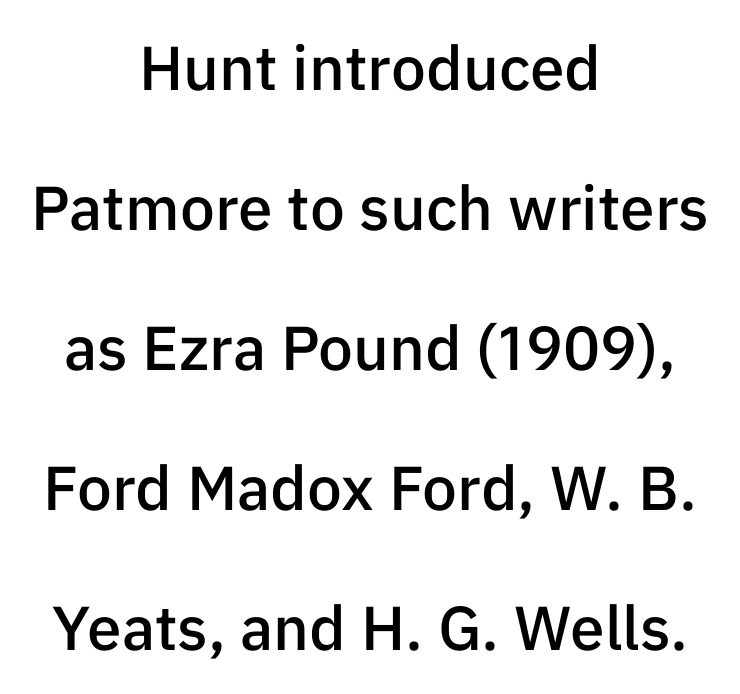
Q: Is the text bold? A: Semi-bold.
Q: Is the text italic (slanted)? A: No, it is upright.
Q: Is the typeface a serif or a sans-serif typeface? A: Sans-serif.
Q: Is the text underlined? A: No.
Q: How is the paragraph aligned? A: Centered.
Q: Is the spacing between letters normal or unusually wide? A: Normal.
Q: Is the spacing between lines tight, normal or loose? A: Loose.
Q: Width (condensed, normal, or wide)? A: Normal.
Q: Stroke contrast? A: Low.
Q: x-height? A: Medium.
Q: Monospaced? A: No.
